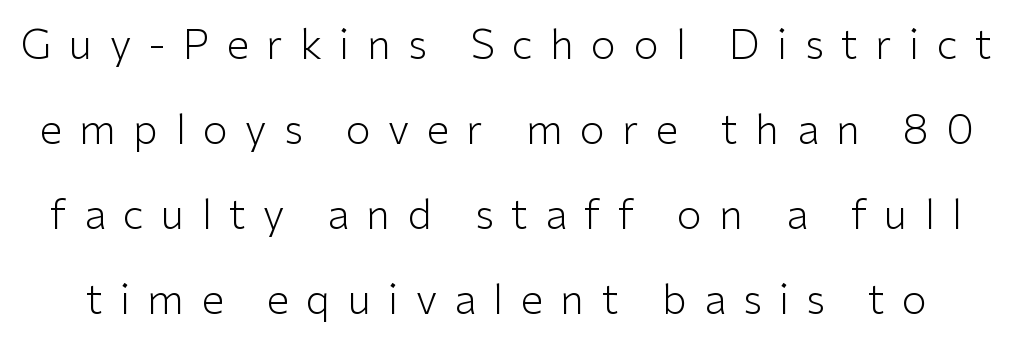
{"serif": "no", "italic": "no", "bold": "no", "weight": "light", "width": "normal", "stroke_contrast": "low", "x_height": "medium", "monospaced": "no", "underline": "no", "line_spacing": "loose", "line_spacing_ratio": 2.07, "letter_spacing": "wide", "letter_spacing_em": 0.42, "glyph_px": 41}
